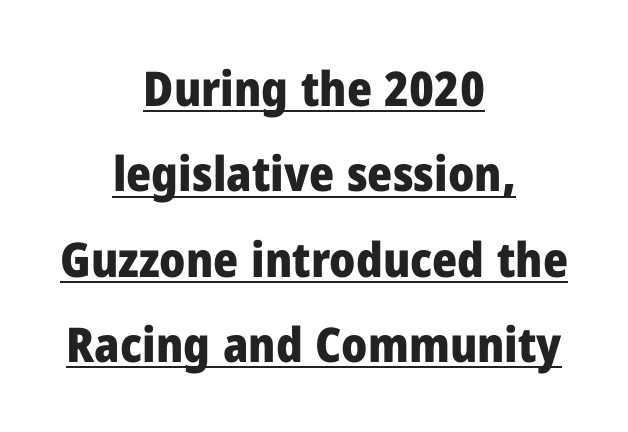
Q: Is the text bold? A: Yes.
Q: Is the text italic (slanted)? A: No, it is upright.
Q: Is the typeface a serif or a sans-serif typeface? A: Sans-serif.
Q: Is the text underlined? A: Yes.
Q: How is the paragraph aligned? A: Centered.
Q: Is the spacing between letters normal or unusually wide? A: Normal.
Q: Width (condensed, normal, or wide)? A: Normal.
Q: Stroke contrast? A: Low.
Q: x-height? A: Medium.
Q: Monospaced? A: No.
